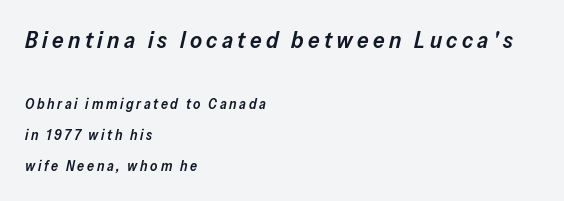
The earlier block is typeset at a bigger size than the later block. These words are printed semibold, heavier than regular yet not bold. The designer dialed line spacing up above the default. Any mark beneath the type? The region is blank.
